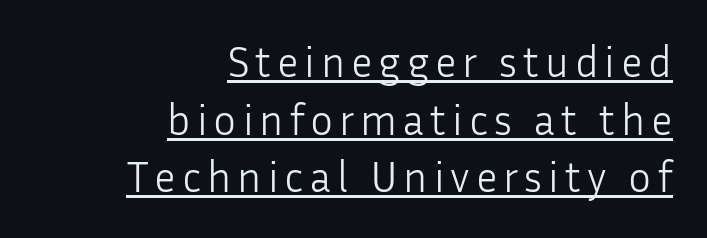
{"serif": "no", "italic": "no", "bold": "no", "weight": "light", "width": "normal", "stroke_contrast": "low", "x_height": "medium", "monospaced": "no", "underline": "yes", "align": "right", "line_spacing": "normal", "line_spacing_ratio": 1.34, "glyph_px": 43}
